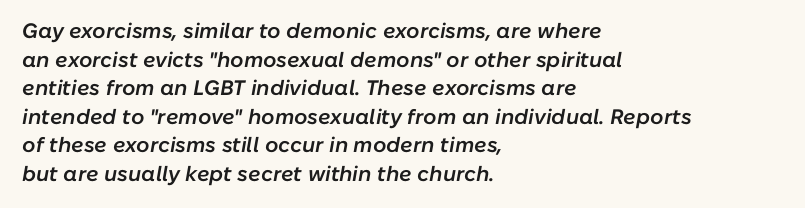
{"italic": "yes", "lean": "right", "slant_degrees": 10, "bold": "semi", "underline": "no", "align": "left", "line_spacing": "normal", "line_spacing_ratio": 1.36, "letter_spacing": "normal", "letter_spacing_em": 0.0, "glyph_px": 21}
